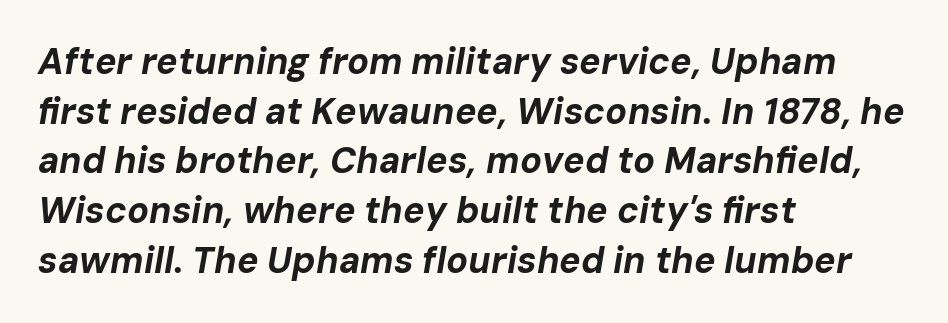
The image shows 36 px bold type, italic (leaning right); set left-aligned, normal line spacing (1.38x), normal letter spacing, not underlined; low stroke contrast and a medium x-height.
